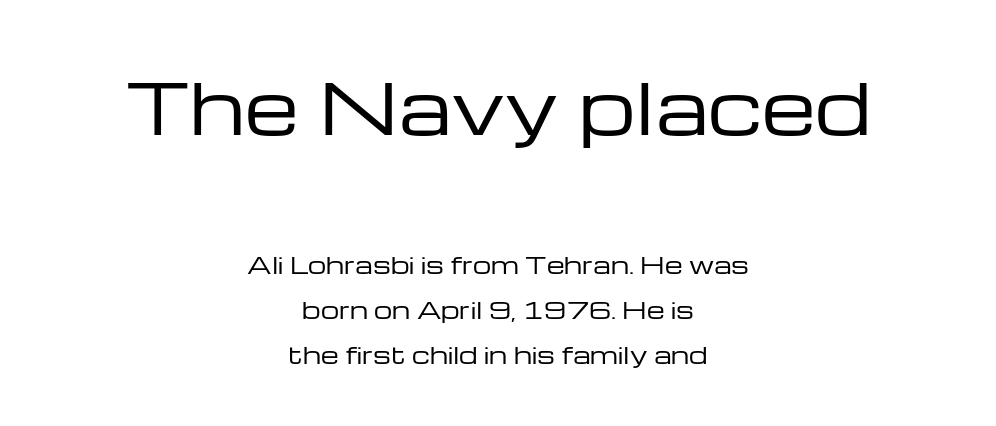
{"serif": "no", "italic": "no", "bold": "no", "weight": "regular", "width": "wide", "stroke_contrast": "low", "x_height": "medium", "monospaced": "no", "underline": "no", "align": "center", "line_spacing": "loose", "line_spacing_ratio": 1.96, "letter_spacing": "normal", "letter_spacing_em": 0.0, "larger_block": "first", "size_ratio": 3.04, "glyph_px": 70}
